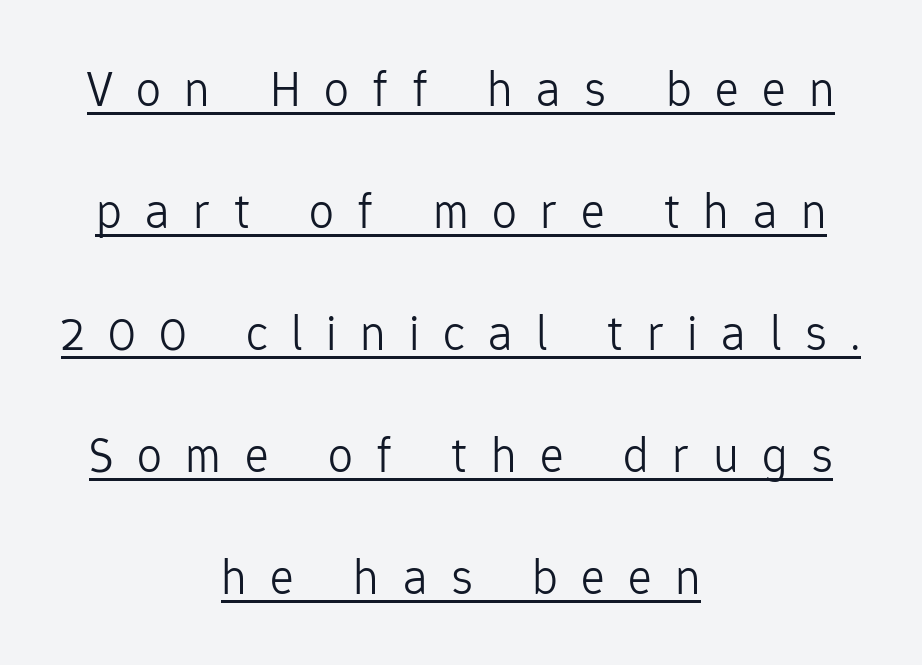
{"serif": "no", "italic": "no", "bold": "no", "weight": "light", "width": "normal", "stroke_contrast": "low", "x_height": "medium", "monospaced": "no", "underline": "yes", "align": "center", "line_spacing": "loose", "line_spacing_ratio": 2.44, "letter_spacing": "wide", "letter_spacing_em": 0.47, "glyph_px": 50}
